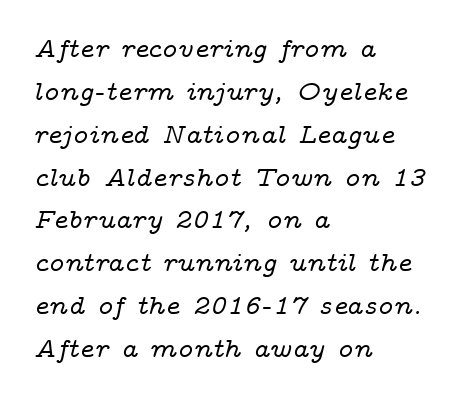
The typesetter chose a ragged-right arrangement here. Caption: standard tracking, unaltered. If you measured baseline to baseline, you'd find a middling distance. When letters slant like this, we call the style italic. Do the characters align in a grid? No, the font is proportional.
